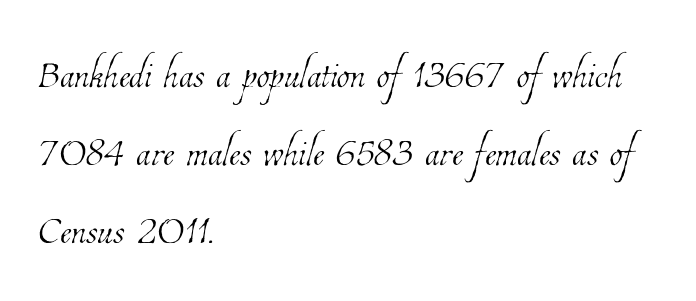
{"bold": "no", "weight": "thin", "width": "condensed", "stroke_contrast": "low", "x_height": "medium", "monospaced": "no", "underline": "no", "align": "left", "line_spacing": "normal", "line_spacing_ratio": 1.47, "letter_spacing": "normal", "letter_spacing_em": 0.0, "glyph_px": 53}
